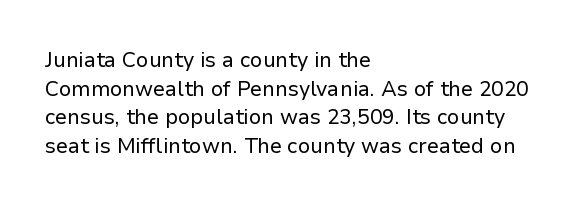
Line beginnings align vertically; line endings do not. Whoever set this chose a conventional vertical rhythm. Stroke mass is kept to a normal reading level or below. Nobody touched the tracking dial on this one.
